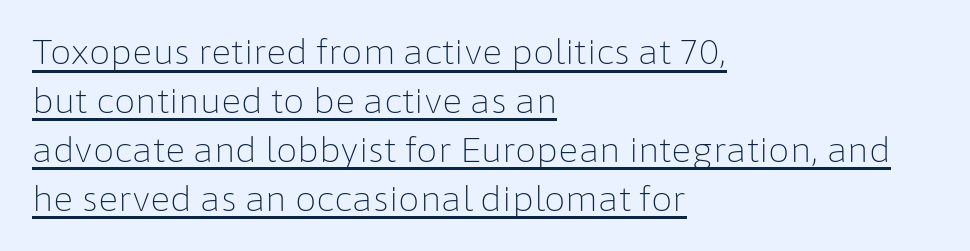
The image shows 34 px light sans-serif type, upright; set left-aligned, normal line spacing (1.44x), normal letter spacing, underlined; low stroke contrast and a medium x-height.
